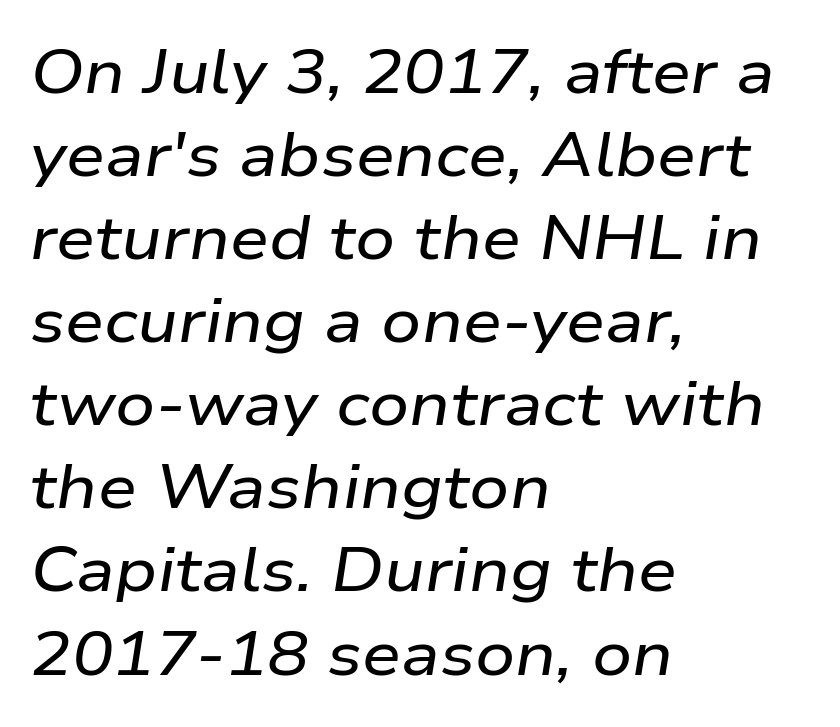
Q: Is the text italic (slanted)? A: Yes, it leans right by about 9 degrees.
Q: Is the text underlined? A: No.
Q: How is the paragraph aligned? A: Left-aligned.
Q: Is the spacing between letters normal or unusually wide? A: Normal.
Q: Is the spacing between lines tight, normal or loose? A: Normal.
Q: Width (condensed, normal, or wide)? A: Wide.
Q: Stroke contrast? A: Low.
Q: x-height? A: Medium.
Q: Monospaced? A: No.
